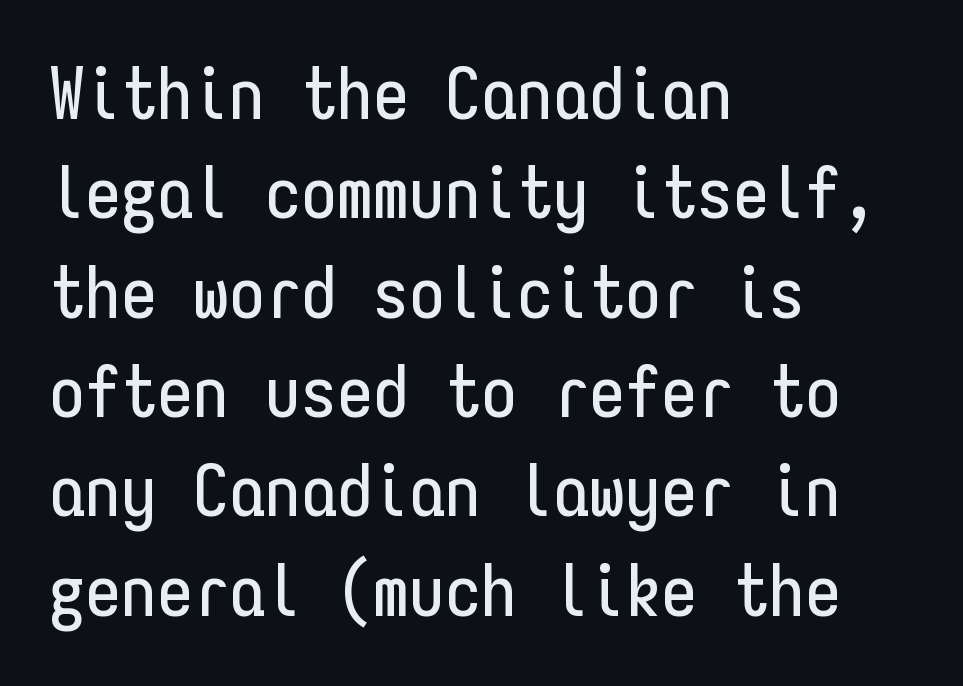
The image shows 72 px condensed sans-serif type, upright, monospaced; set left-aligned, normal line spacing (1.38x), normal letter spacing, not underlined; low stroke contrast and a medium x-height.
